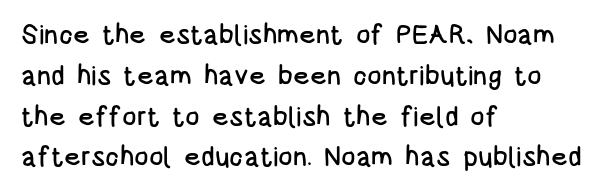
Q: Is the text italic (slanted)? A: No, it is upright.
Q: Is the text underlined? A: No.
Q: How is the paragraph aligned? A: Left-aligned.
Q: Is the spacing between letters normal or unusually wide? A: Normal.
Q: Is the spacing between lines tight, normal or loose? A: Normal.
